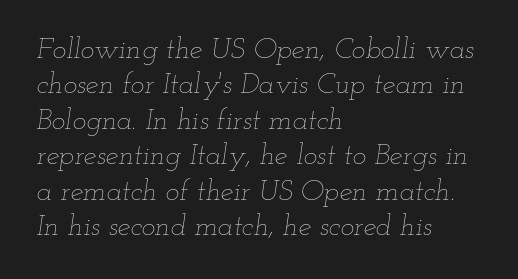
{"italic": "yes", "lean": "right", "slant_degrees": 12, "bold": "no", "weight": "thin", "width": "wide", "stroke_contrast": "low", "x_height": "small", "monospaced": "no", "underline": "no", "align": "left", "line_spacing_ratio": 1.22, "letter_spacing": "normal", "letter_spacing_em": 0.0, "glyph_px": 29}
